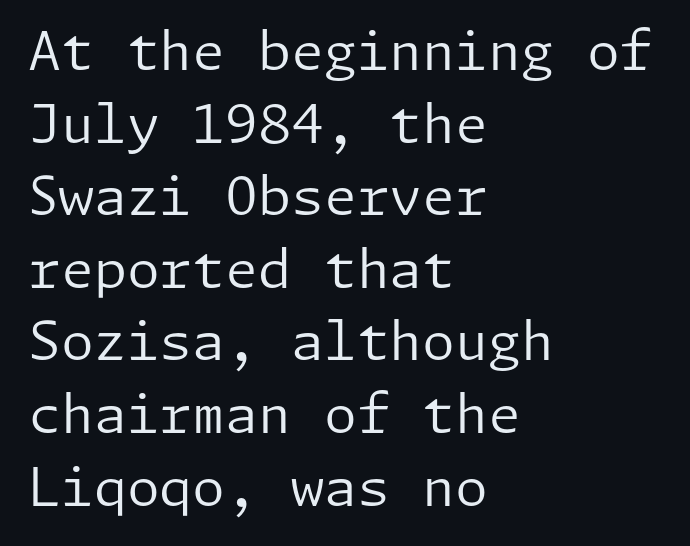
It's the straight-up-and-down kind of type. The zone under the glyphs is completely vacant. All the whitespace from short lines collects on the right. Line spacing here is normal. Heft: none added — not bold.
